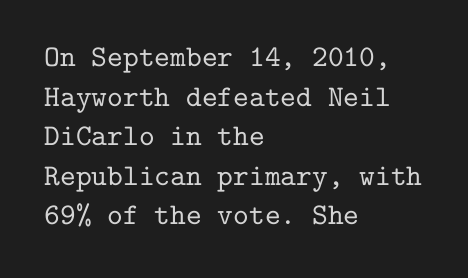
Q: Is the text italic (slanted)? A: No, it is upright.
Q: Is the typeface a serif or a sans-serif typeface? A: Serif.
Q: Is the text underlined? A: No.
Q: How is the paragraph aligned? A: Left-aligned.
Q: Is the spacing between letters normal or unusually wide? A: Normal.
Q: Is the spacing between lines tight, normal or loose? A: Normal.
Q: Width (condensed, normal, or wide)? A: Normal.
Q: Stroke contrast? A: Low.
Q: x-height? A: Medium.
Q: Monospaced? A: Yes.
